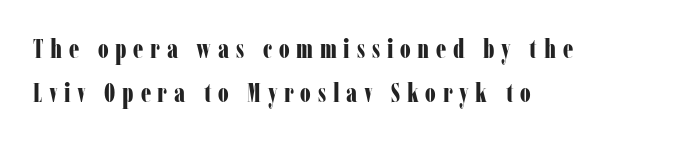
Q: Is the text bold? A: Yes.
Q: Is the text italic (slanted)? A: No, it is upright.
Q: Is the text underlined? A: No.
Q: How is the paragraph aligned? A: Left-aligned.
Q: Is the spacing between letters normal or unusually wide? A: Unusually wide.
Q: Is the spacing between lines tight, normal or loose? A: Normal.
